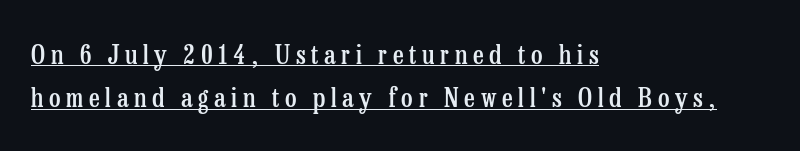
{"italic": "no", "bold": "semi", "underline": "yes", "align": "left", "line_spacing": "normal", "line_spacing_ratio": 1.67, "letter_spacing": "wide", "letter_spacing_em": 0.22, "glyph_px": 26}
